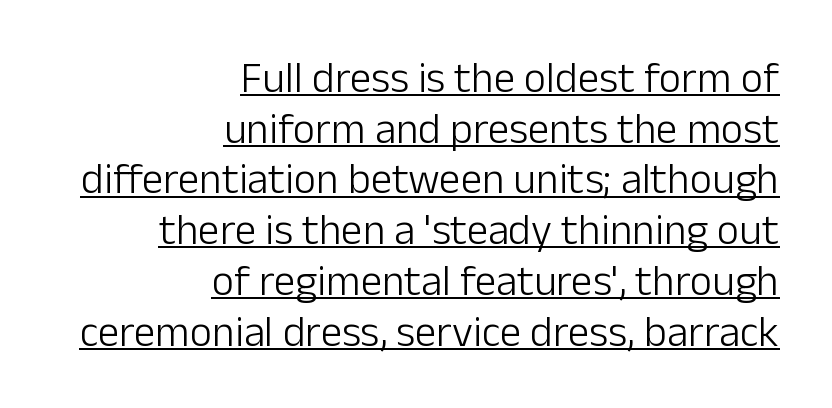
This rendering uses right alignment, leaving the left contour irregular. The tracking reads as untouched default to a designer's eye. No extra ink here — the face is not bold. No italicization has been applied; the sample stays upright.
